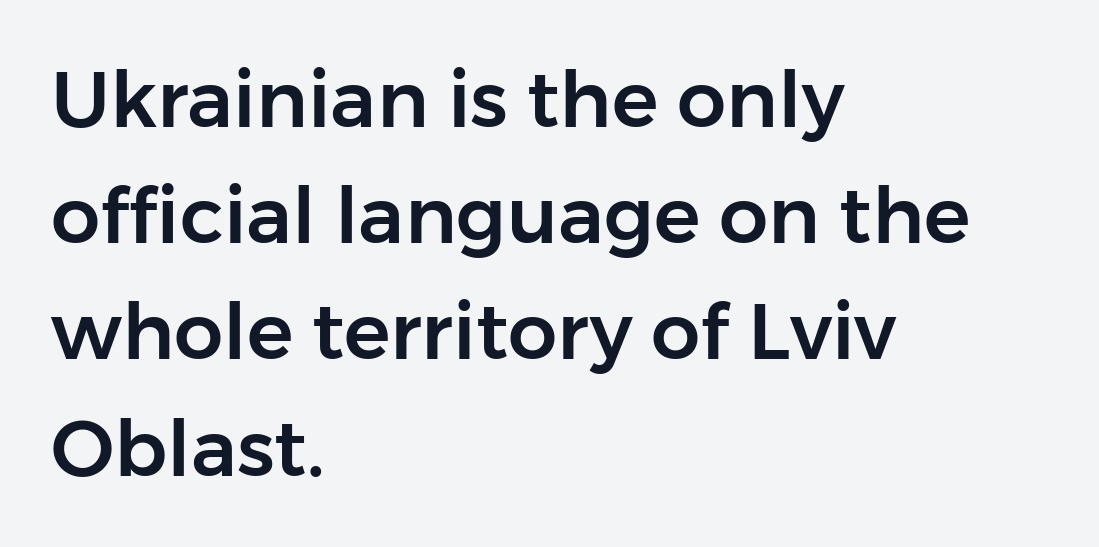
{"serif": "no", "italic": "no", "width": "normal", "stroke_contrast": "low", "x_height": "medium", "monospaced": "no", "underline": "no", "align": "left", "line_spacing": "normal", "line_spacing_ratio": 1.49, "letter_spacing": "normal", "letter_spacing_em": 0.0, "glyph_px": 78}
